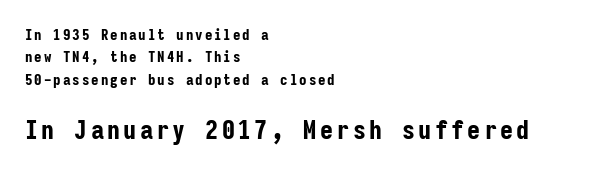
Q: Is the text bold? A: Yes.
Q: Is the text italic (slanted)? A: No, it is upright.
Q: Is the text underlined? A: No.
Q: How is the paragraph aligned? A: Left-aligned.
Q: Is the spacing between lines tight, normal or loose? A: Normal.
Q: Which block of text is set in a larger size, the first (top) or the second (bottom)? A: The second (bottom) one.
